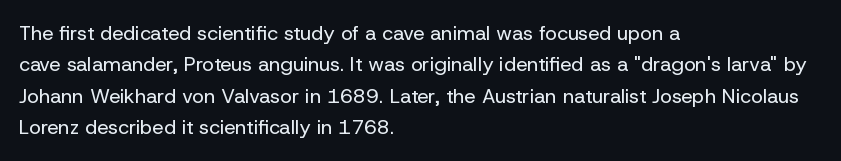
Q: Is the text bold? A: No.
Q: Is the text italic (slanted)? A: No, it is upright.
Q: Is the text underlined? A: No.
Q: How is the paragraph aligned? A: Left-aligned.
Q: Is the spacing between letters normal or unusually wide? A: Normal.
Q: Is the spacing between lines tight, normal or loose? A: Normal.
